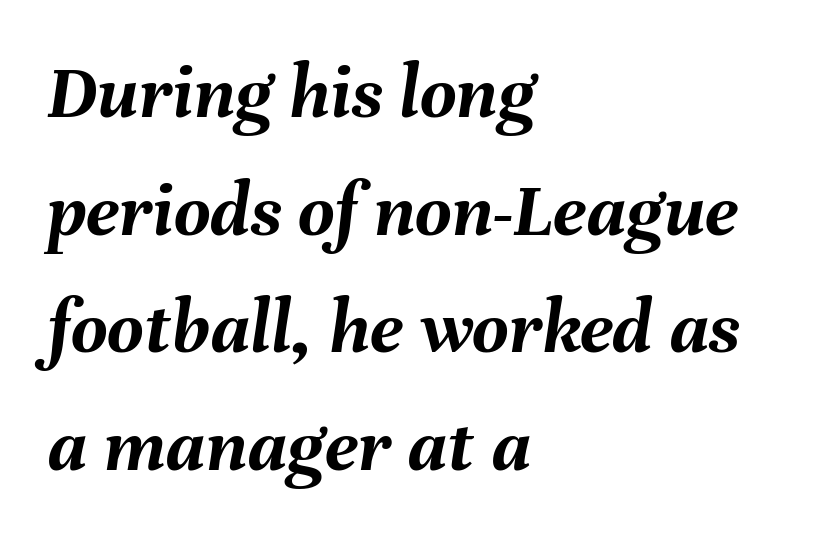
The image shows 79 px semibold type, italic (leaning right); set left-aligned, normal line spacing (1.49x), normal letter spacing, not underlined; medium stroke contrast and a medium x-height.
